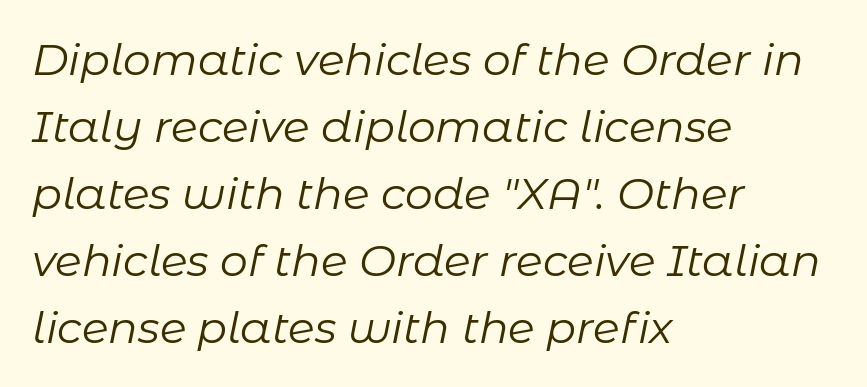
If you drew a line through each stem, it would be angled. The space directly below the letters is spotless. Is the block centered? No — it sits flush against the left margin. The strokes carry an ordinary text weight at most. Character widths vary here, with narrow letters taking less room than wide ones.
